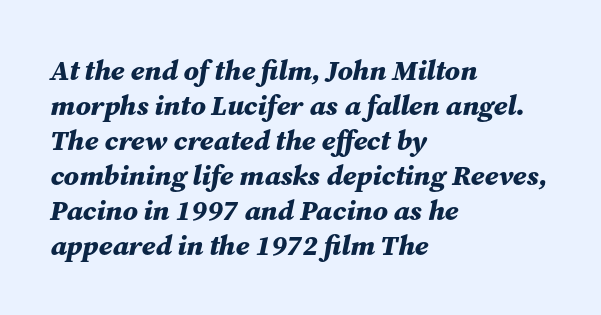
{"italic": "yes", "lean": "right", "slant_degrees": 12, "bold": "yes", "weight": "bold", "width": "normal", "stroke_contrast": "medium", "x_height": "medium", "monospaced": "no", "underline": "no", "align": "left", "line_spacing": "normal", "line_spacing_ratio": 1.25, "letter_spacing": "normal", "letter_spacing_em": 0.0, "glyph_px": 28}
